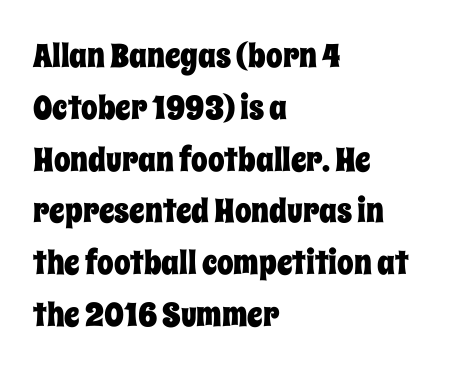
Think of a printed novel: that variable character pitch is what you see here. The ragged edge is on the right, which tells us the setting is flush left. Vertical spacing — default. The specimen omits any rule beneath the text block's lines. Glyph-to-glyph distance matches everyday printed text. This is roman type, the default non-slanted kind.
